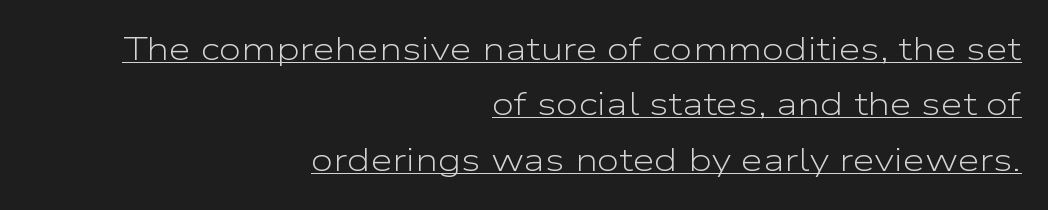
{"serif": "no", "italic": "no", "bold": "no", "weight": "light", "width": "wide", "stroke_contrast": "low", "x_height": "medium", "monospaced": "no", "underline": "yes", "align": "right", "line_spacing_ratio": 1.73, "letter_spacing": "normal", "letter_spacing_em": 0.0, "glyph_px": 32}
